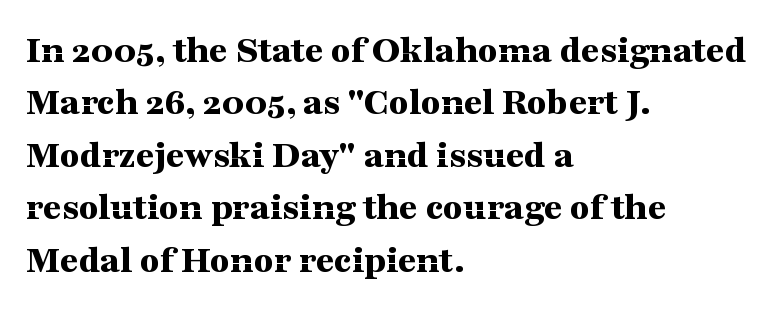
{"serif": "yes", "italic": "no", "bold": "yes", "weight": "bold", "width": "wide", "stroke_contrast": "medium", "x_height": "medium", "monospaced": "no", "underline": "no", "align": "left", "line_spacing": "normal", "line_spacing_ratio": 1.31, "letter_spacing": "normal", "letter_spacing_em": 0.0, "glyph_px": 40}
